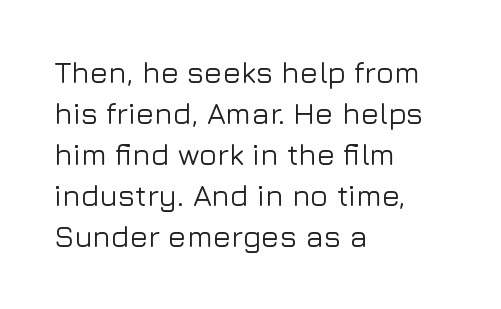
Glance below the letters and you will spot only blank space. The letterforms sit shoulder to shoulder at normal distance. Short and long lines alike share a common starting point at left. The glyphs in this specimen are sans serif.
